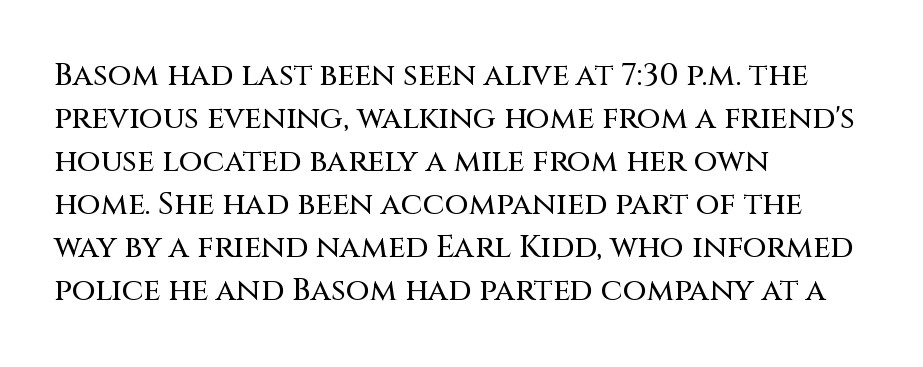
Do the characters align in a grid? No, the font is proportional. Descenders hang freely into open space. Students, observe: this is what conventionally led text looks like. A classic flush-left, rag-right setting is used for this passage. Here the glyphs are tracked normally, forming tight word shapes. Examine the stroke ends and you'll find no serifs.
